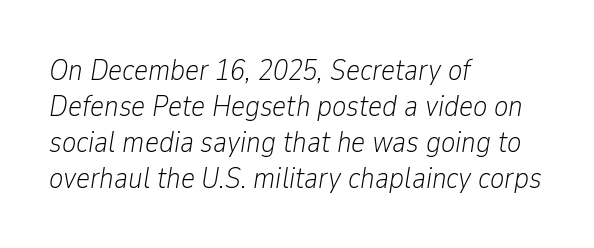
Just letters on the line, the space beneath them empty. A student would call this left alignment; a typographer would say flush left, rag right. Varying glyph widths throughout — classic text-font behaviour. No heavy texture on the line: the type isn't bold. Would a proofreader flag this as italicized? Yes. These lines keep a tight, regular rhythm from letter to letter.
